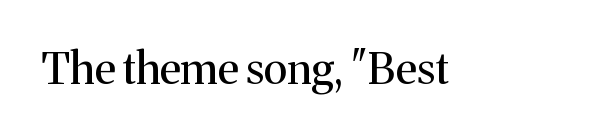
{"serif": "yes", "italic": "no", "bold": "no", "weight": "regular", "width": "normal", "stroke_contrast": "medium", "x_height": "medium", "monospaced": "no", "underline": "no", "letter_spacing": "normal", "letter_spacing_em": 0.0, "glyph_px": 43}
